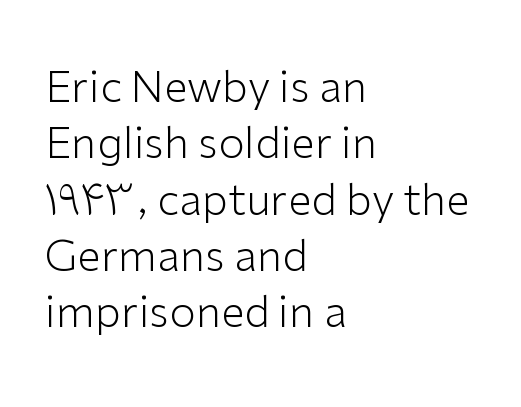
The image shows 43 px light sans-serif type, upright; set left-aligned, normal line spacing (1.31x), normal letter spacing, not underlined; low stroke contrast and a medium x-height.
